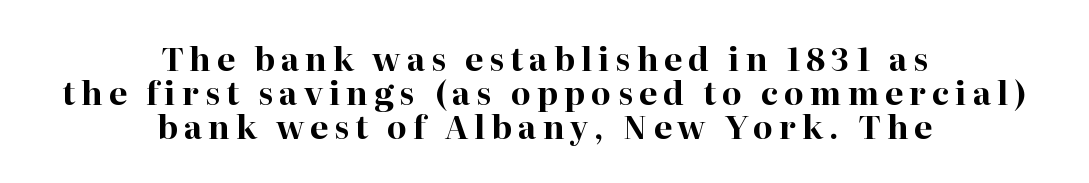
Q: Is the text bold? A: Yes.
Q: Is the text italic (slanted)? A: No, it is upright.
Q: Is the typeface a serif or a sans-serif typeface? A: Serif.
Q: Is the text underlined? A: No.
Q: How is the paragraph aligned? A: Centered.
Q: Is the spacing between lines tight, normal or loose? A: Tight.
Q: Width (condensed, normal, or wide)? A: Normal.
Q: Stroke contrast? A: High.
Q: x-height? A: Medium.
Q: Monospaced? A: No.
